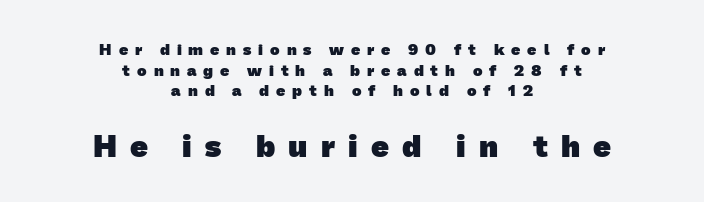
The image shows 31 px heavy sans-serif type; set centered, normal line spacing (1.29x), unusually wide letter spacing (+0.43 em), not underlined; the second (bottom) block is 1.94x larger; low stroke contrast and a medium x-height.
